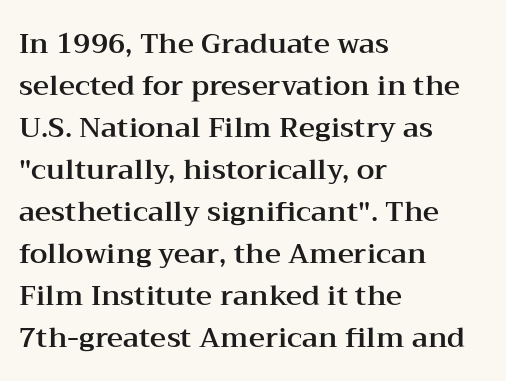
The letters sit at their default tracking, neither squeezed nor spread. Normally led — the rows are evenly, conventionally spaced. The face used here is proportionally spaced, like ordinary book or web type. Notice how the stems are strictly vertical — no italics here. These lines are composed in type with serifs.
